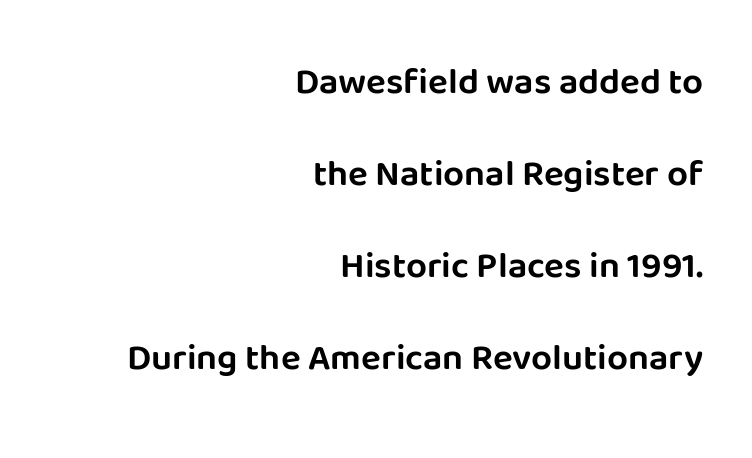
Posture: upright roman. The passage shown is typed in a proportional face where columns would drift. Does the copy run flush right? Yes — the right margin is perfectly even. In terms of letterform style, serifs are entirely absent. You could fit nearly another row in the gap between these rows.
